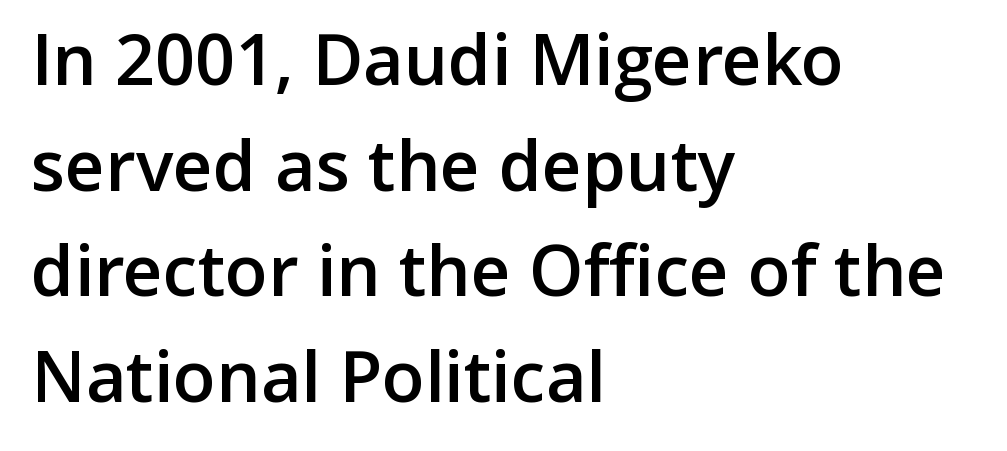
The image shows 70 px semibold sans-serif type, upright; set left-aligned, normal line spacing (1.51x), normal letter spacing, not underlined; low stroke contrast and a medium x-height.
